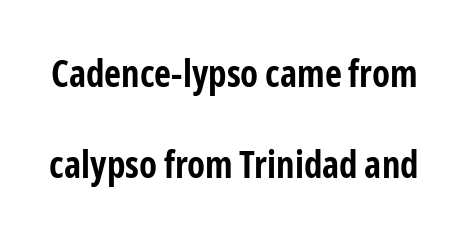
The image shows 37 px bold, condensed sans-serif type, upright; set loose line spacing (2.46x), normal letter spacing, not underlined; low stroke contrast and a medium x-height.
